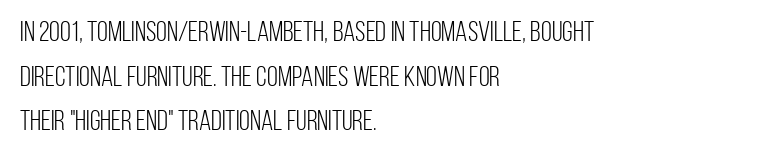
The image shows 28 px light, condensed sans-serif type, upright; set left-aligned, normal line spacing (1.59x), normal letter spacing, not underlined; low stroke contrast and a large x-height.
